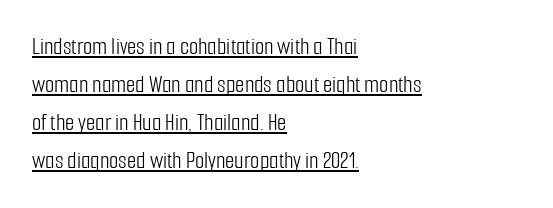
The image shows 24 px text type, upright; set left-aligned, normal line spacing (1.58x), normal letter spacing, underlined.
